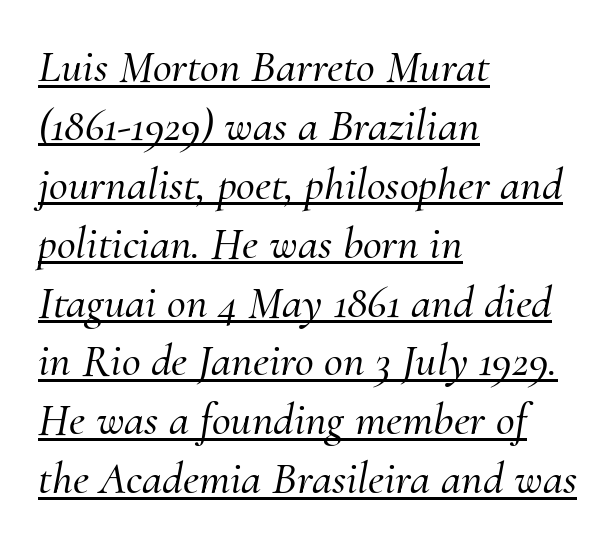
{"serif": "yes", "italic": "yes", "lean": "right", "slant_degrees": 10, "width": "normal", "stroke_contrast": "medium", "x_height": "small", "monospaced": "no", "underline": "yes", "align": "left", "line_spacing": "normal", "line_spacing_ratio": 1.28, "letter_spacing": "normal", "letter_spacing_em": 0.0, "glyph_px": 46}
